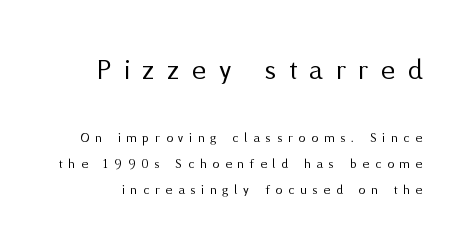
Q: Is the text bold? A: No.
Q: Is the text italic (slanted)? A: No, it is upright.
Q: Is the typeface a serif or a sans-serif typeface? A: Sans-serif.
Q: Is the text underlined? A: No.
Q: Is the spacing between letters normal or unusually wide? A: Unusually wide.
Q: Which block of text is set in a larger size, the first (top) or the second (bottom)? A: The first (top) one.
Q: Width (condensed, normal, or wide)? A: Normal.
Q: Stroke contrast? A: Medium.
Q: x-height? A: Medium.
Q: Monospaced? A: No.
